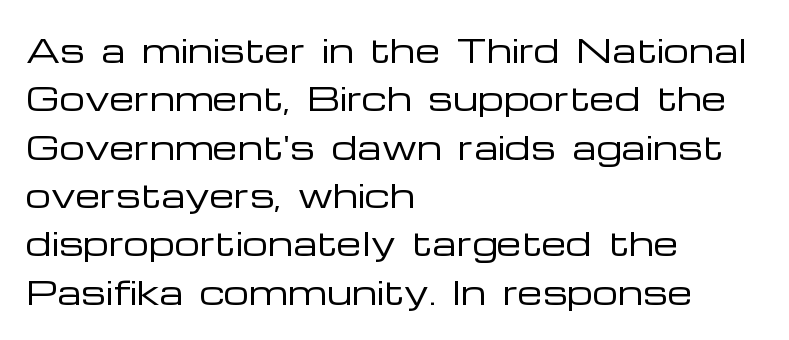
The image shows 32 px regular-weight, wide sans-serif type, upright; set left-aligned, normal line spacing (1.51x), normal letter spacing, not underlined; low stroke contrast and a medium x-height.
